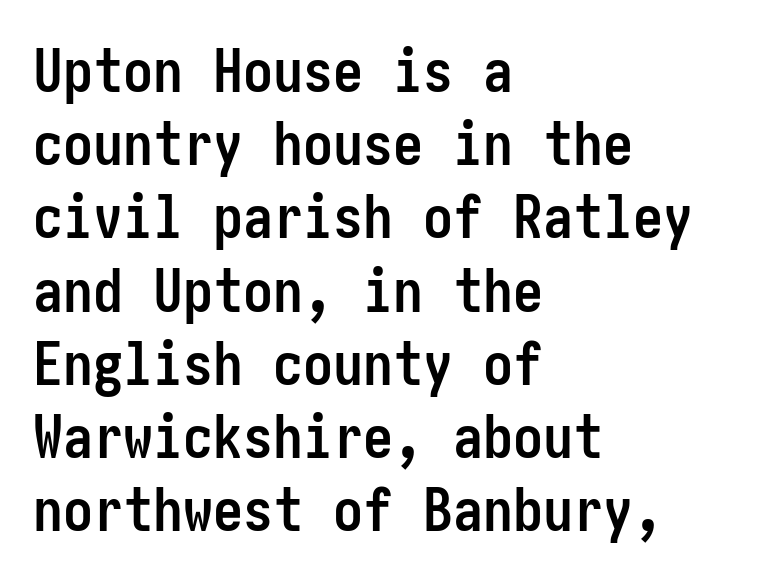
The image shows 60 px semibold, condensed sans-serif type, upright; set left-aligned, line spacing 1.22x, normal letter spacing, not underlined; low stroke contrast and a medium x-height.
